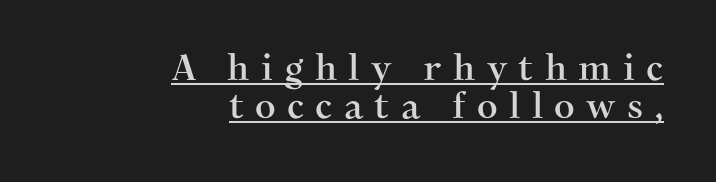
{"serif": "yes", "italic": "no", "width": "normal", "stroke_contrast": "medium", "x_height": "medium", "monospaced": "no", "underline": "yes", "align": "right", "line_spacing": "tight", "line_spacing_ratio": 1.06, "letter_spacing": "wide", "letter_spacing_em": 0.31, "glyph_px": 36}
